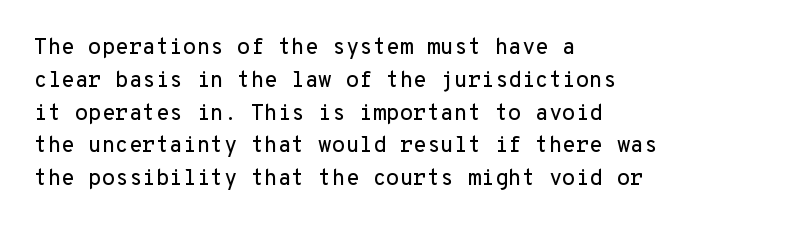
{"italic": "no", "underline": "no", "align": "left", "line_spacing": "normal", "line_spacing_ratio": 1.49, "letter_spacing": "normal", "letter_spacing_em": 0.0, "glyph_px": 22}
